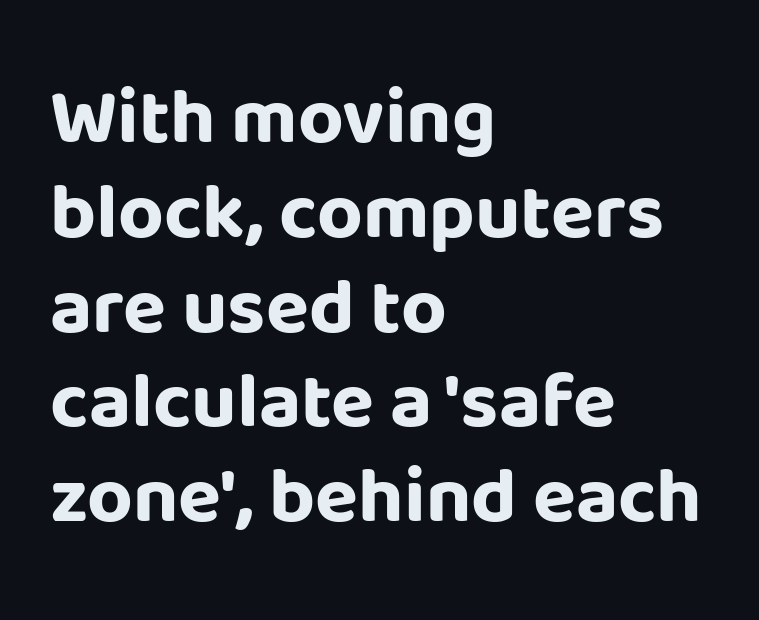
The image shows 79 px bold sans-serif type, upright; set left-aligned, line spacing 1.2x, normal letter spacing, not underlined; low stroke contrast and a large x-height.
